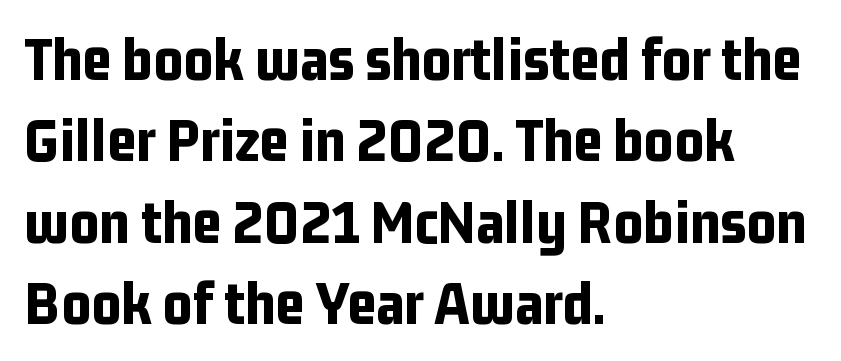
Quick note: not italic, upright. This sample has the flowing, uneven cadence of proportional lettering. Note: no serifs on the glyphs. A typesetter would call this leading conventional body-copy spacing.
